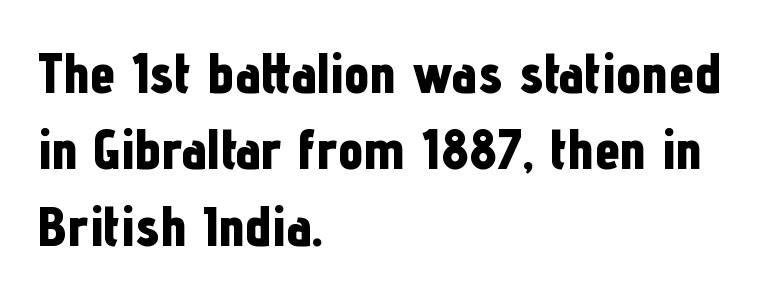
Strokes here are thick enough to call this a true bold. The passage shown is typeset with a sans-serif family. Rendered with straight, roman letterforms. Notice how descenders clear the ascenders below comfortably — that's standard leading. The rendering uses natural spacing where letterforms have individual widths. Underlining? Definitely not there.
